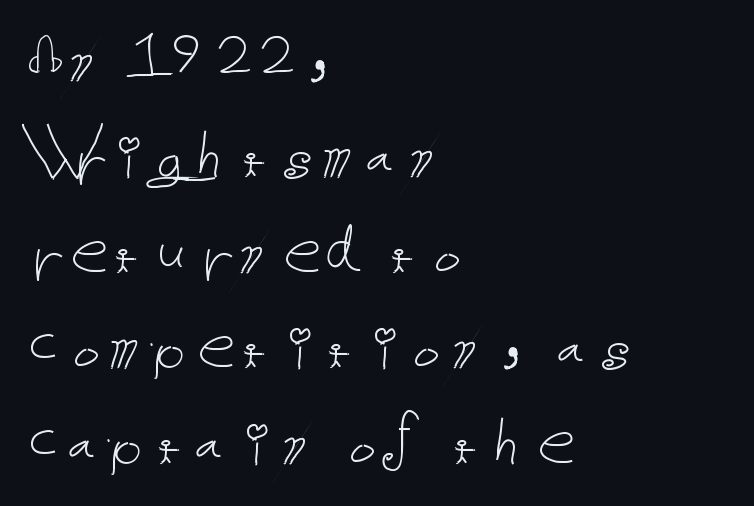
{"italic": "no", "bold": "no", "weight": "thin", "width": "normal", "stroke_contrast": "low", "x_height": "medium", "underline": "no", "align": "left", "line_spacing": "normal", "line_spacing_ratio": 1.26, "letter_spacing": "normal", "letter_spacing_em": 0.0, "glyph_px": 76}
